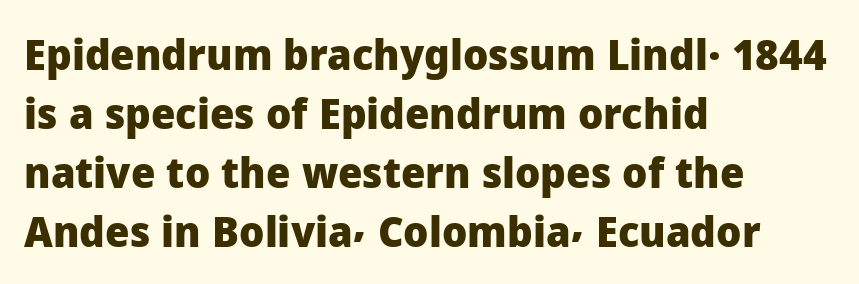
{"serif": "no", "italic": "no", "bold": "yes", "weight": "heavy", "width": "normal", "stroke_contrast": "low", "x_height": "medium", "monospaced": "no", "underline": "no", "align": "left", "line_spacing": "normal", "line_spacing_ratio": 1.37, "letter_spacing": "normal", "letter_spacing_em": 0.0, "glyph_px": 43}
